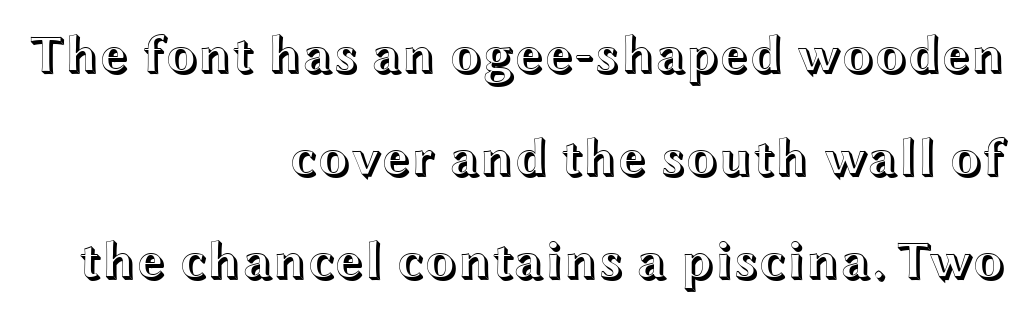
{"italic": "no", "width": "wide", "x_height": "medium", "monospaced": "no", "underline": "no", "align": "right", "line_spacing": "loose", "line_spacing_ratio": 1.94, "letter_spacing": "normal", "letter_spacing_em": 0.0, "glyph_px": 53}
